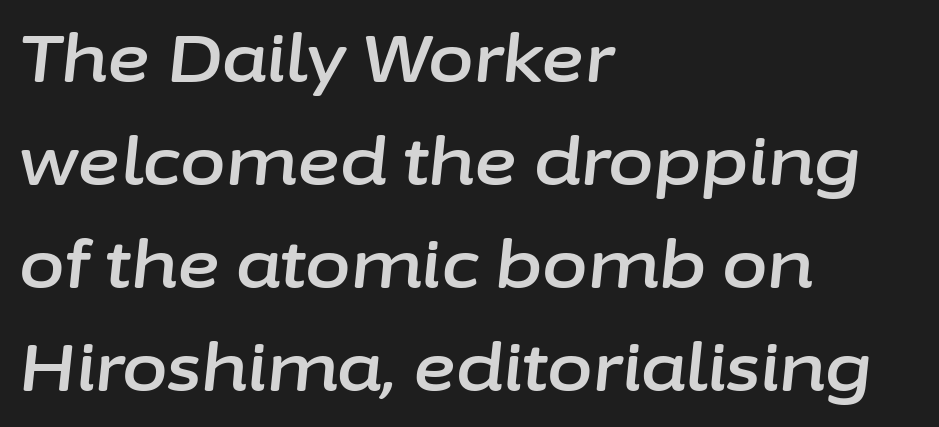
The image shows 66 px text type, italic (leaning right); set left-aligned, normal line spacing (1.56x), normal letter spacing, not underlined; low stroke contrast and a medium x-height.
